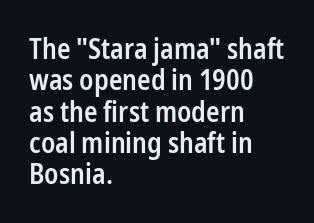
This sample has the flowing, uneven cadence of proportional lettering. A roman cut, with each character standing at attention. Unlike a traditional serif, this face leaves its strokes unadorned. Left-aligned paragraph, ragged on the right. Any mark beneath the type? The region is blank. What's the leading like? Squeezed, with rows nearly overlapping.
